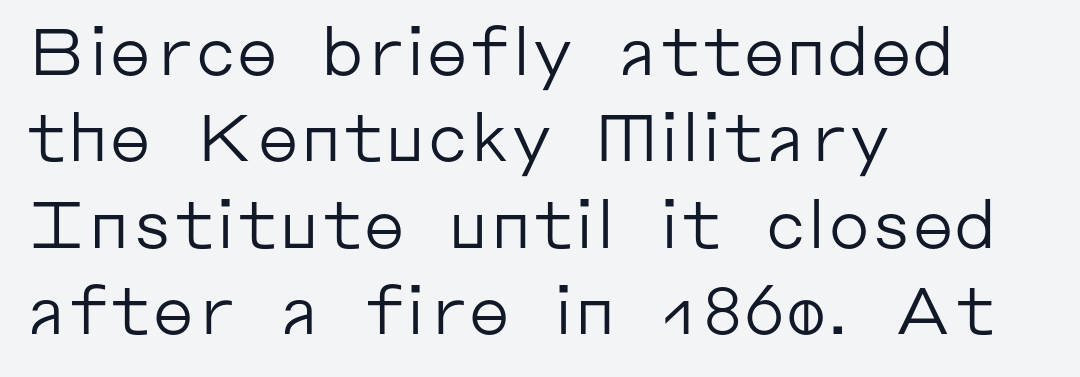
Rule under the text: the space is simply empty. Are there feet on the stems? There aren't — it's a sans. Caption: multi-line text, flush left, ragged right. Does extra space separate the letters? No, they use regular spacing. The designer left line spacing at the default.
